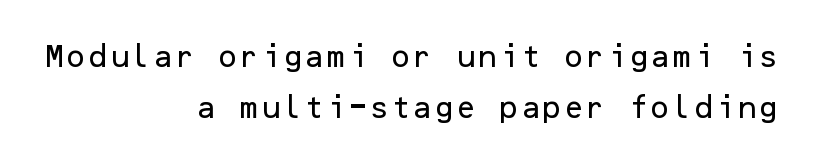
Q: Is the text italic (slanted)? A: No, it is upright.
Q: Is the text underlined? A: No.
Q: How is the paragraph aligned? A: Right-aligned.
Q: Is the spacing between letters normal or unusually wide? A: Normal.
Q: Is the spacing between lines tight, normal or loose? A: Loose.
